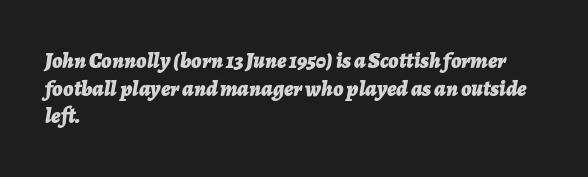
Q: Is the text bold? A: Yes.
Q: Is the text italic (slanted)? A: Yes, it leans right by about 7 degrees.
Q: Is the text underlined? A: No.
Q: How is the paragraph aligned? A: Left-aligned.
Q: Is the spacing between letters normal or unusually wide? A: Normal.
Q: Is the spacing between lines tight, normal or loose? A: Normal.
